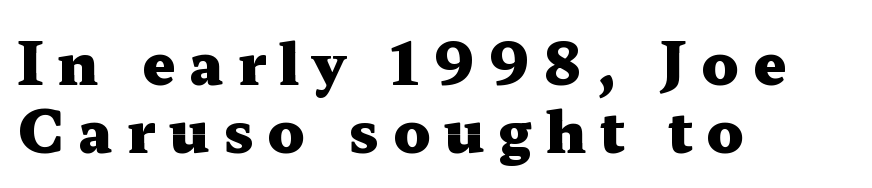
The rendering uses natural spacing where letterforms have individual widths. Ordinary non-slanted type is in use. Weight check: bold — yes, fully. Does the type have serifs? Yes, each stem ends in a small foot.
